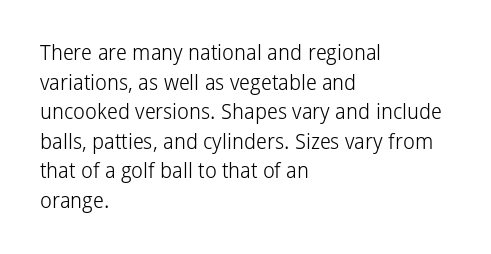
Quick note: underline off. Do the letters lean? They stand straight. The text block is weighted toward the left margin, trailing off unevenly rightward. This rendering leaves character spacing at its baseline value. Vertical spacing — default.
